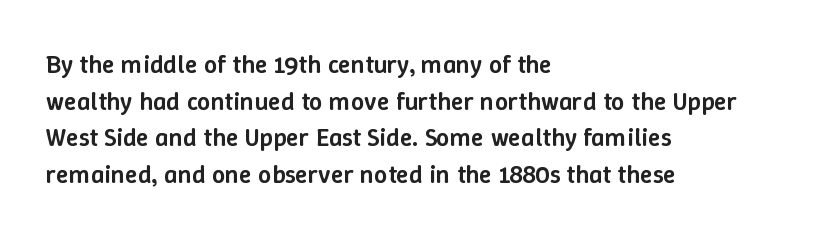
Q: Is the text bold? A: Semi-bold.
Q: Is the text italic (slanted)? A: No, it is upright.
Q: Is the text underlined? A: No.
Q: How is the paragraph aligned? A: Left-aligned.
Q: Is the spacing between letters normal or unusually wide? A: Normal.
Q: Is the spacing between lines tight, normal or loose? A: Normal.
